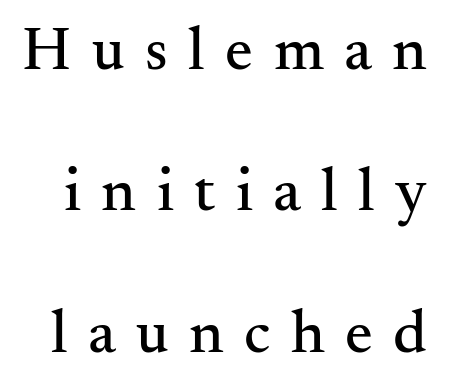
{"serif": "yes", "italic": "no", "width": "normal", "stroke_contrast": "medium", "x_height": "small", "monospaced": "no", "underline": "no", "line_spacing": "loose", "line_spacing_ratio": 2.28, "letter_spacing": "wide", "letter_spacing_em": 0.33, "glyph_px": 62}
